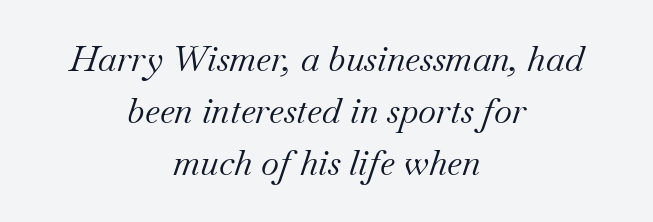
Q: Is the text bold? A: No.
Q: Is the text italic (slanted)? A: Yes, it leans right by about 18 degrees.
Q: Is the typeface a serif or a sans-serif typeface? A: Serif.
Q: Is the text underlined? A: No.
Q: How is the paragraph aligned? A: Centered.
Q: Is the spacing between letters normal or unusually wide? A: Normal.
Q: Is the spacing between lines tight, normal or loose? A: Normal.
Q: Width (condensed, normal, or wide)? A: Normal.
Q: Stroke contrast? A: Medium.
Q: x-height? A: Small.
Q: Monospaced? A: No.
